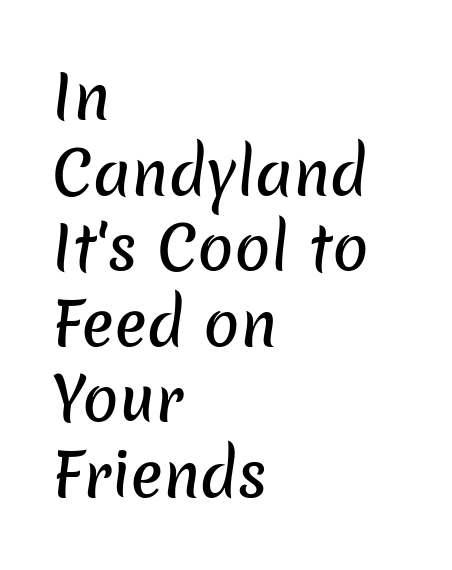
The face used here is rendered with its standard letterfit. The letters advance in unequal steps, a hallmark of proportional type. The foot of each line stays bare and open. Whoever set this chose a conventional vertical rhythm. Regarding serifs, this sample does without them. Compared with a centered layout, this one pins lines to the left instead.
